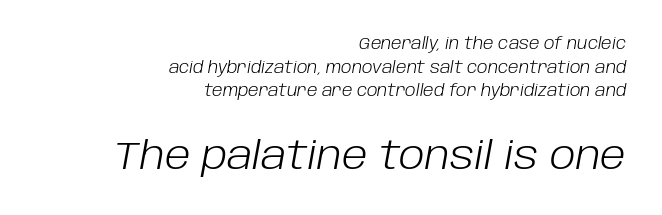
Q: Is the text bold? A: No.
Q: Is the text italic (slanted)? A: Yes, it leans right by about 10 degrees.
Q: Is the text underlined? A: No.
Q: How is the paragraph aligned? A: Right-aligned.
Q: Is the spacing between letters normal or unusually wide? A: Normal.
Q: Is the spacing between lines tight, normal or loose? A: Normal.
Q: Which block of text is set in a larger size, the first (top) or the second (bottom)? A: The second (bottom) one.
Q: Width (condensed, normal, or wide)? A: Normal.
Q: Stroke contrast? A: Low.
Q: x-height? A: Large.
Q: Monospaced? A: No.
